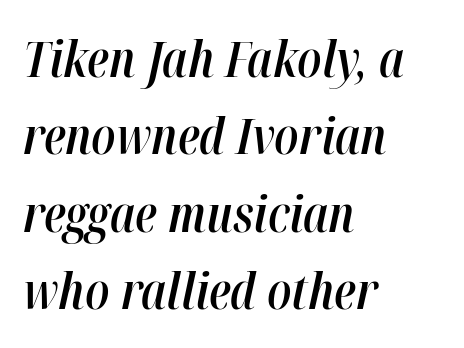
The image shows 50 px semibold, condensed type, italic (leaning right); set left-aligned, normal line spacing (1.55x), normal letter spacing, not underlined; high stroke contrast and a medium x-height.
